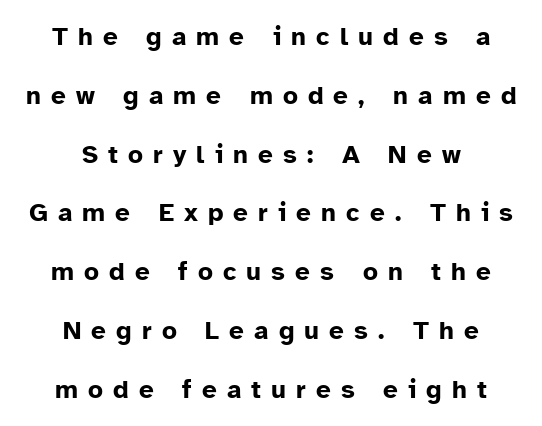
{"italic": "no", "bold": "yes", "underline": "no", "align": "center", "line_spacing": "loose", "line_spacing_ratio": 2.26, "letter_spacing": "wide", "letter_spacing_em": 0.39, "glyph_px": 26}
